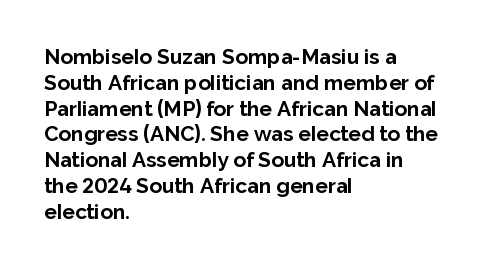
{"italic": "no", "bold": "yes", "underline": "no", "align": "left", "line_spacing_ratio": 1.23, "letter_spacing": "normal", "letter_spacing_em": 0.0, "glyph_px": 21}
